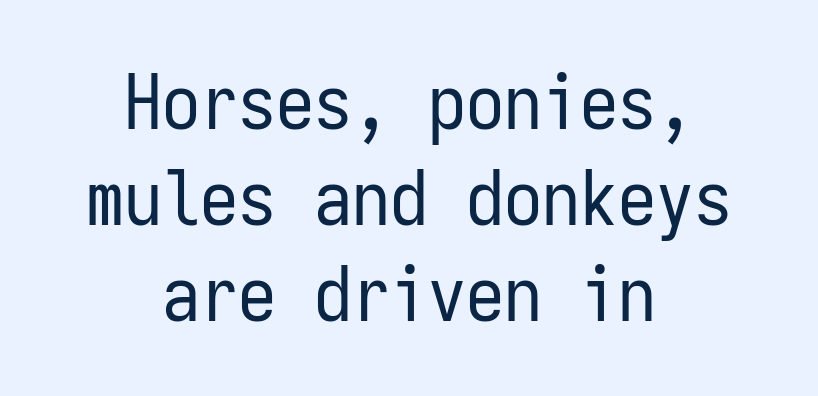
{"serif": "no", "italic": "no", "bold": "no", "weight": "regular", "width": "condensed", "stroke_contrast": "low", "x_height": "medium", "monospaced": "yes", "underline": "no", "align": "center", "line_spacing": "normal", "line_spacing_ratio": 1.26, "letter_spacing": "normal", "letter_spacing_em": 0.0, "glyph_px": 76}
